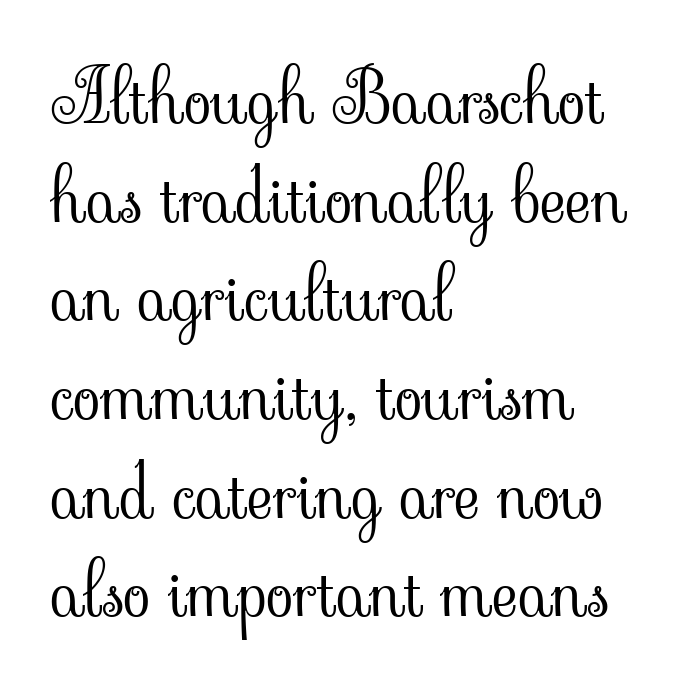
The specimen omits any rule beneath the text block's lines. Nothing unusual about the tracking: characters are spaced as the font intends. Typeset ragged right — the left edge is the straight one. Is this a sans? No — the strokes have serifs.
